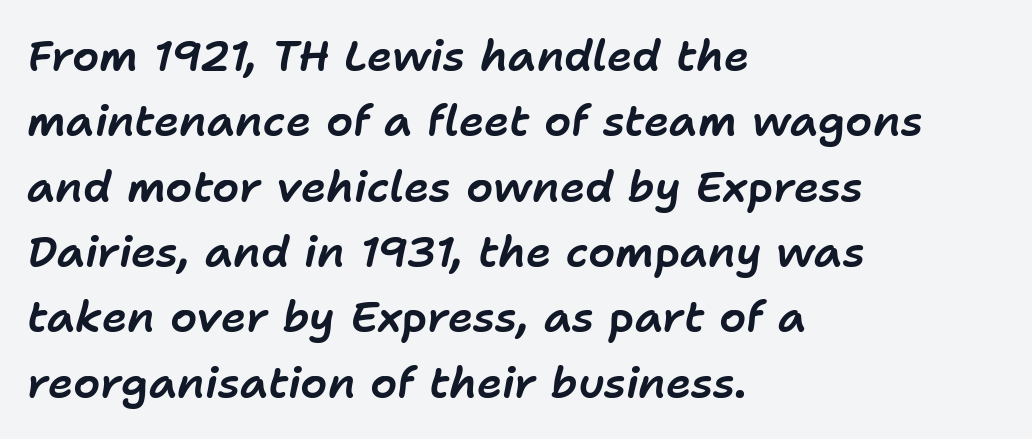
The image shows 43 px text type, italic (leaning right); set left-aligned, normal line spacing (1.52x), normal letter spacing, not underlined; low stroke contrast and a medium x-height.
